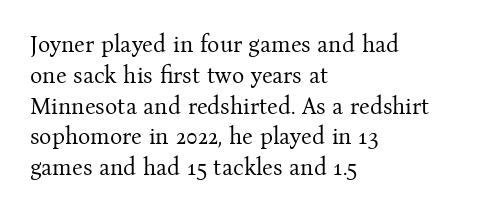
Descenders are the only things crossing below the line. The font sits on the lighter half of the weight spectrum, regular included. Does the copy run flush right? No — it runs flush left. Vertically, the passage feels balanced, rows spaced as you'd expect.
